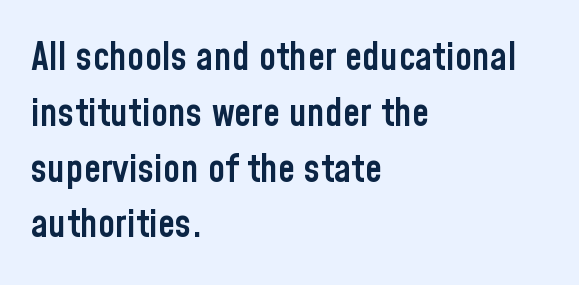
Q: Is the text bold? A: Semi-bold.
Q: Is the text italic (slanted)? A: No, it is upright.
Q: Is the typeface a serif or a sans-serif typeface? A: Sans-serif.
Q: Is the text underlined? A: No.
Q: How is the paragraph aligned? A: Left-aligned.
Q: Is the spacing between letters normal or unusually wide? A: Normal.
Q: Is the spacing between lines tight, normal or loose? A: Normal.
Q: Width (condensed, normal, or wide)? A: Condensed.
Q: Stroke contrast? A: Low.
Q: x-height? A: Medium.
Q: Monospaced? A: No.
